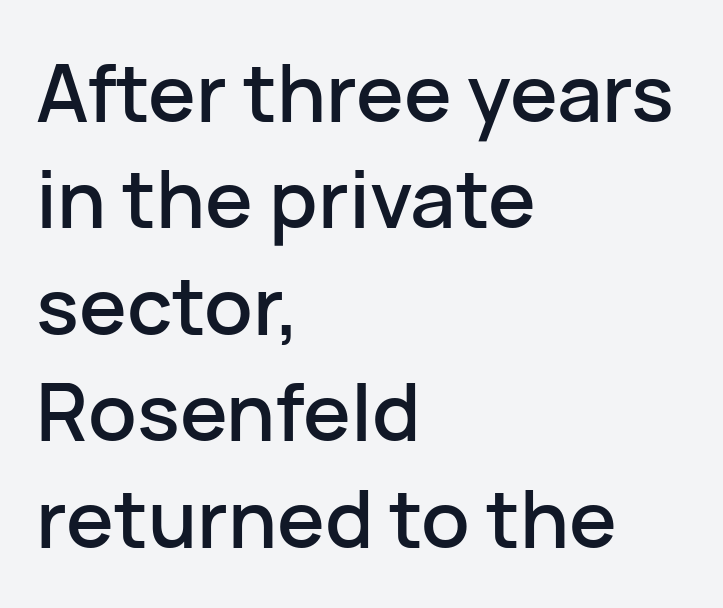
Q: Is the text italic (slanted)? A: No, it is upright.
Q: Is the typeface a serif or a sans-serif typeface? A: Sans-serif.
Q: Is the text underlined? A: No.
Q: How is the paragraph aligned? A: Left-aligned.
Q: Is the spacing between letters normal or unusually wide? A: Normal.
Q: Is the spacing between lines tight, normal or loose? A: Normal.
Q: Width (condensed, normal, or wide)? A: Normal.
Q: Stroke contrast? A: Low.
Q: x-height? A: Medium.
Q: Monospaced? A: No.
